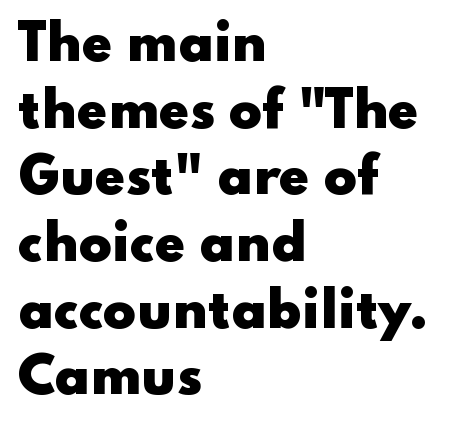
The image shows 49 px heavy, wide sans-serif type, upright; set left-aligned, normal line spacing (1.36x), normal letter spacing, not underlined; low stroke contrast and a small x-height.
